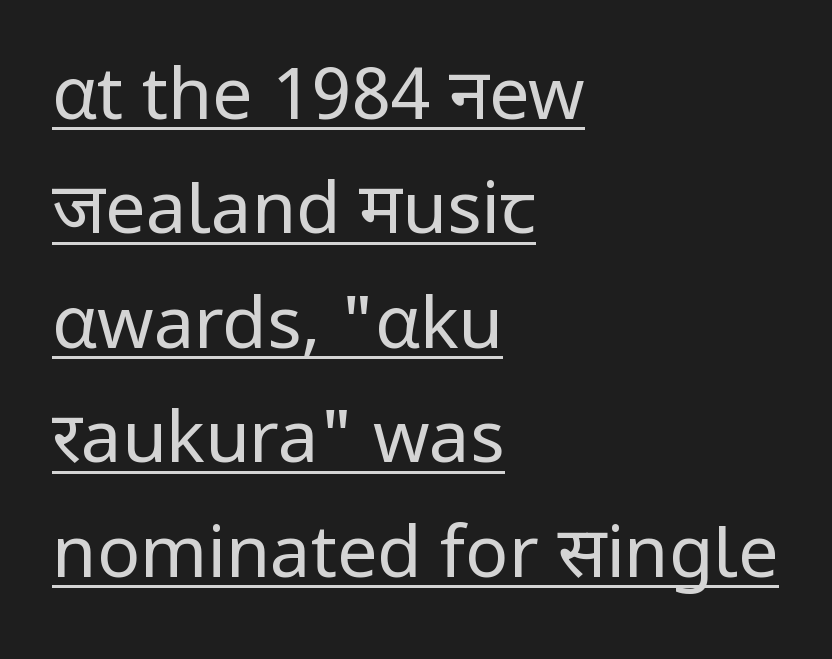
The image shows 72 px regular-weight sans-serif type, upright; set left-aligned, normal line spacing (1.59x), normal letter spacing, underlined; low stroke contrast and a medium x-height.
